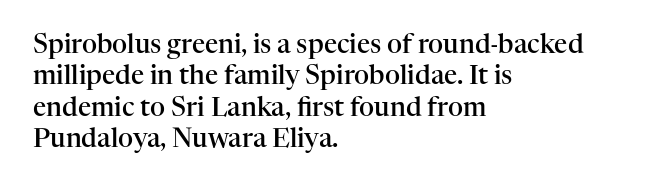
Q: Is the text bold? A: Semi-bold.
Q: Is the text italic (slanted)? A: No, it is upright.
Q: Is the text underlined? A: No.
Q: How is the paragraph aligned? A: Left-aligned.
Q: Is the spacing between letters normal or unusually wide? A: Normal.
